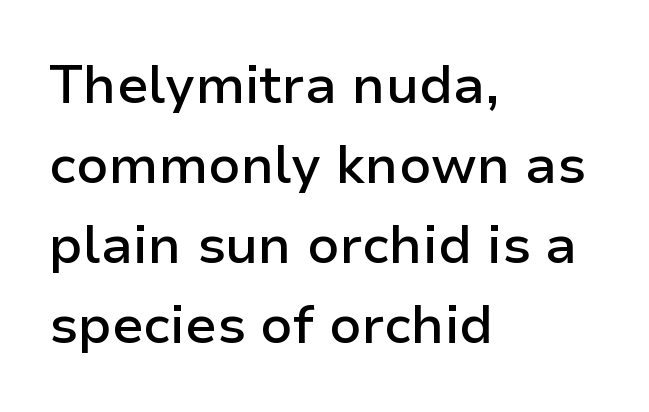
The image shows 53 px semibold sans-serif type, upright; set left-aligned, normal line spacing (1.51x), normal letter spacing, not underlined; low stroke contrast and a medium x-height.
